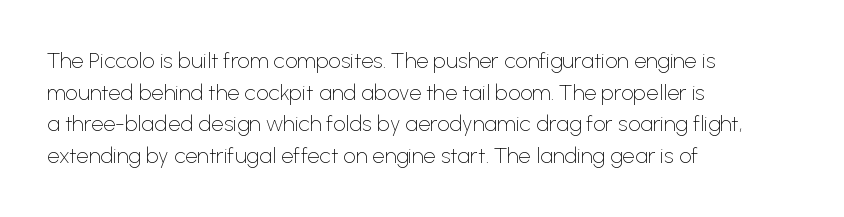
The image shows 22 px text type, upright; set left-aligned, normal line spacing (1.44x), normal letter spacing, not underlined.
